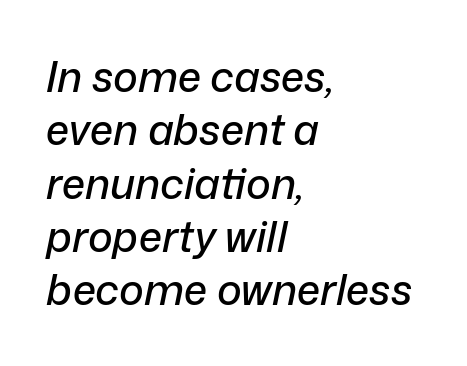
The image shows 42 px text type, italic (leaning right); set left-aligned, normal line spacing (1.27x), normal letter spacing, not underlined; low stroke contrast and a medium x-height.
